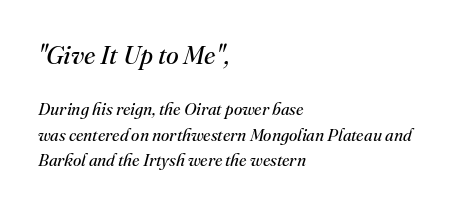
{"italic": "yes", "lean": "right", "slant_degrees": 16, "bold": "no", "underline": "no", "align": "left", "line_spacing": "normal", "line_spacing_ratio": 1.51, "letter_spacing": "normal", "letter_spacing_em": 0.0, "larger_block": "first", "size_ratio": 1.53, "glyph_px": 26}
